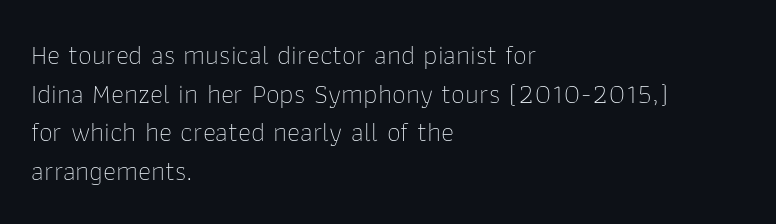
{"serif": "no", "italic": "no", "bold": "no", "weight": "thin", "width": "normal", "stroke_contrast": "low", "x_height": "medium", "monospaced": "no", "underline": "no", "align": "left", "line_spacing": "normal", "line_spacing_ratio": 1.38, "letter_spacing": "normal", "letter_spacing_em": 0.0, "glyph_px": 28}
